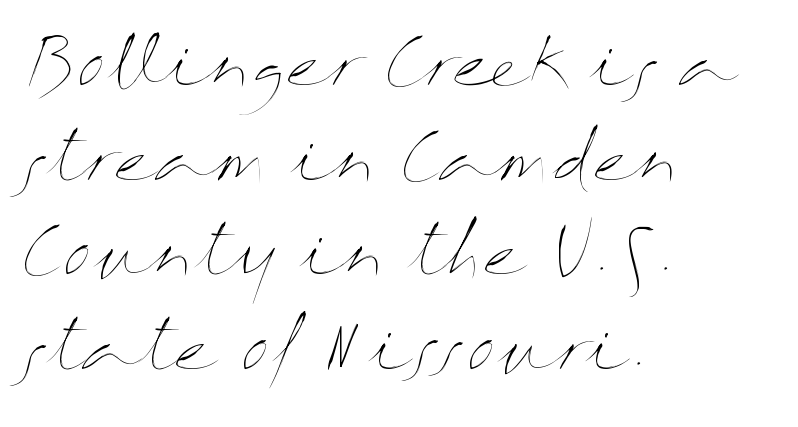
Q: Is the text bold? A: No.
Q: Is the text italic (slanted)? A: Yes.
Q: Is the text underlined? A: No.
Q: How is the paragraph aligned? A: Left-aligned.
Q: Is the spacing between letters normal or unusually wide? A: Normal.
Q: Is the spacing between lines tight, normal or loose? A: Normal.
Q: Width (condensed, normal, or wide)? A: Wide.
Q: Stroke contrast? A: Medium.
Q: x-height? A: Medium.
Q: Monospaced? A: No.
